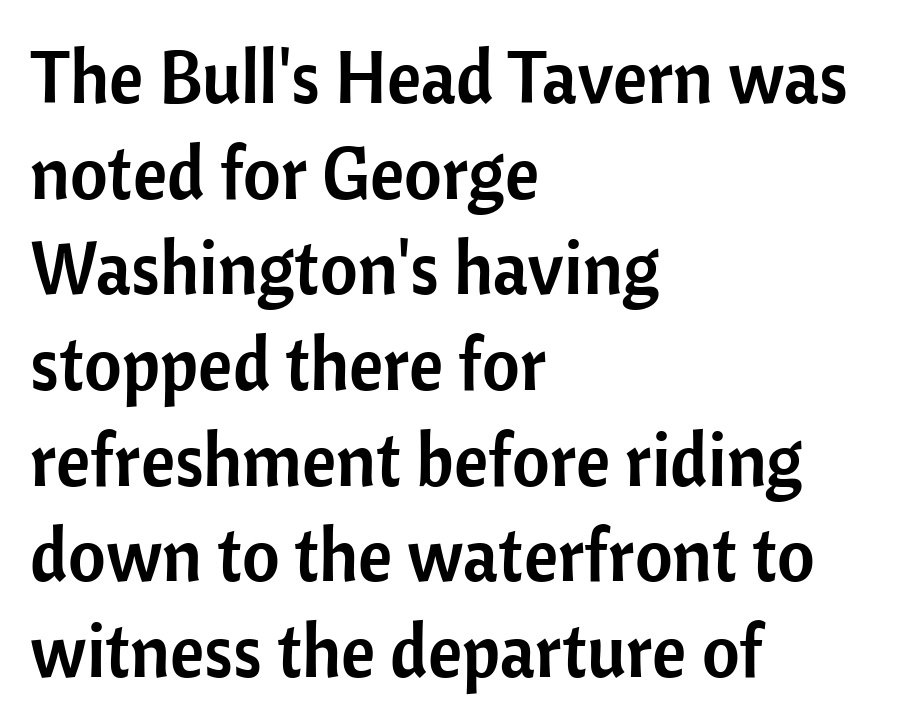
The image shows 73 px sans-serif type, upright; set left-aligned, normal line spacing (1.31x), normal letter spacing, not underlined; low stroke contrast and a medium x-height.
